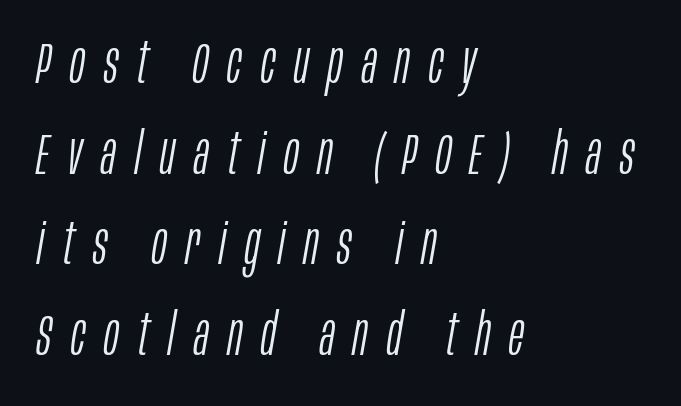
Students, observe: this is what conventionally led text looks like. No extra ink here — the face is not bold. The strip under each line holds only bare page. Letter spacing: wide. Posture: slanted.
